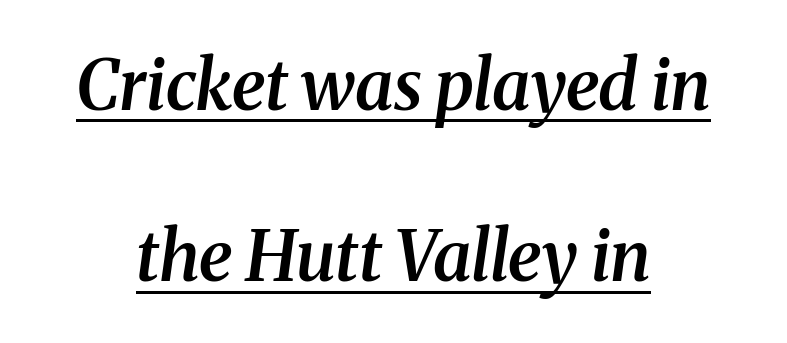
The image shows 69 px semibold serif type, italic (leaning right); set centered, loose line spacing (2.48x), normal letter spacing, underlined; medium stroke contrast and a medium x-height.
